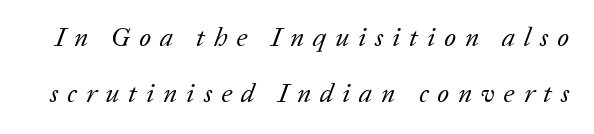
Q: Is the text bold? A: No.
Q: Is the text italic (slanted)? A: Yes, it leans right by about 20 degrees.
Q: Is the text underlined? A: No.
Q: Is the spacing between letters normal or unusually wide? A: Unusually wide.
Q: Is the spacing between lines tight, normal or loose? A: Loose.
